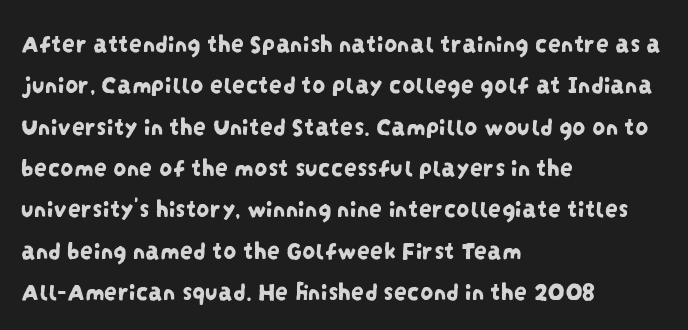
Beneath every word, the page is bare. Visually the block forms a straight wall on the left and a jagged coastline on the right. The lines sit at an ordinary, default distance from one another. A typesetter would call this zero additional tracking.
